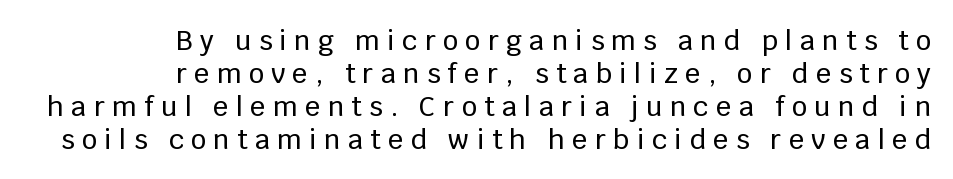
Notice how the passage keeps a crisp vertical edge on the right only. Between one letter and the next there's a generous, obvious gap. Type without underlining. Quick note: not italic, upright.
